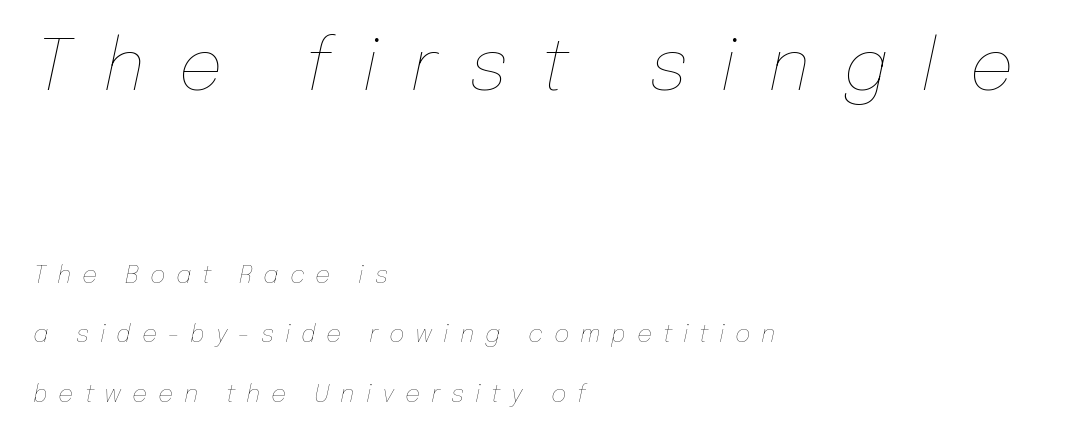
Q: Is the text bold? A: No.
Q: Is the text italic (slanted)? A: Yes, it leans right by about 12 degrees.
Q: Is the text underlined? A: No.
Q: How is the paragraph aligned? A: Left-aligned.
Q: Is the spacing between letters normal or unusually wide? A: Unusually wide.
Q: Is the spacing between lines tight, normal or loose? A: Loose.
Q: Which block of text is set in a larger size, the first (top) or the second (bottom)? A: The first (top) one.
Q: Width (condensed, normal, or wide)? A: Normal.
Q: Stroke contrast? A: Low.
Q: x-height? A: Medium.
Q: Monospaced? A: No.
